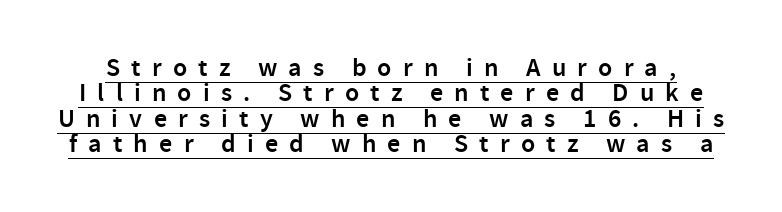
{"italic": "no", "bold": "semi", "underline": "yes", "line_spacing": "tight", "line_spacing_ratio": 0.98, "letter_spacing": "wide", "letter_spacing_em": 0.43, "glyph_px": 26}
